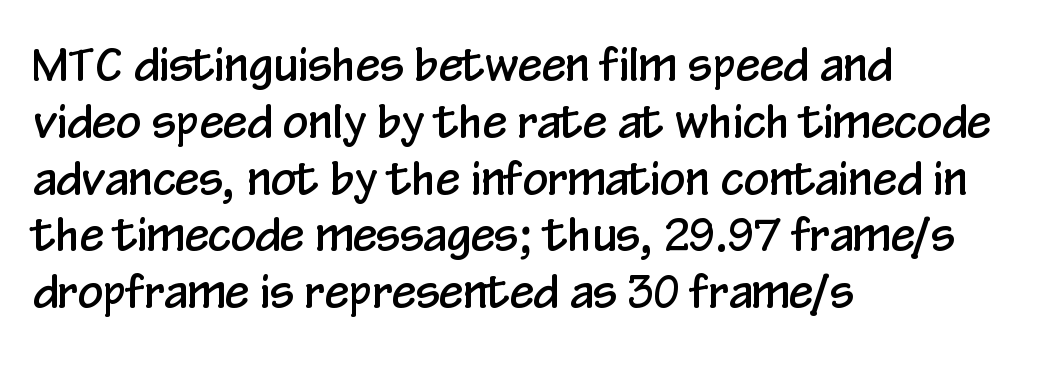
Nothing unusual about the tracking: characters are spaced as the font intends. These lines stack with their left ends in a neat column. The foot of each line stays bare and open. Is there much room between lines? A standard amount, neither cramped nor airy.
